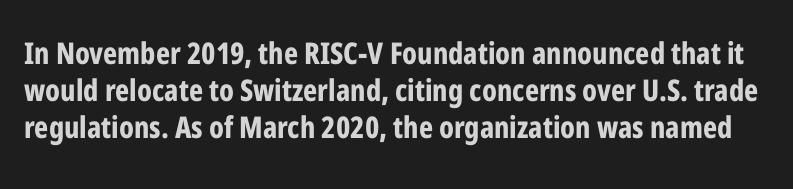
Classification — sans serif. The line texture is even and compact thanks to regular tracking. The characters look thick and weighty, a clear bold. A typesetter would call this proportional, since set widths differ per character.
